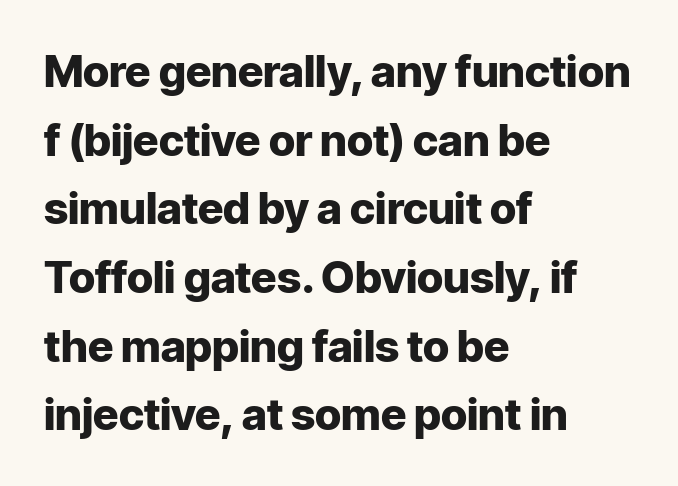
Q: Is the text bold? A: Yes.
Q: Is the text italic (slanted)? A: No, it is upright.
Q: Is the typeface a serif or a sans-serif typeface? A: Sans-serif.
Q: Is the text underlined? A: No.
Q: How is the paragraph aligned? A: Left-aligned.
Q: Is the spacing between letters normal or unusually wide? A: Normal.
Q: Is the spacing between lines tight, normal or loose? A: Normal.
Q: Width (condensed, normal, or wide)? A: Normal.
Q: Stroke contrast? A: Low.
Q: x-height? A: Medium.
Q: Monospaced? A: No.
